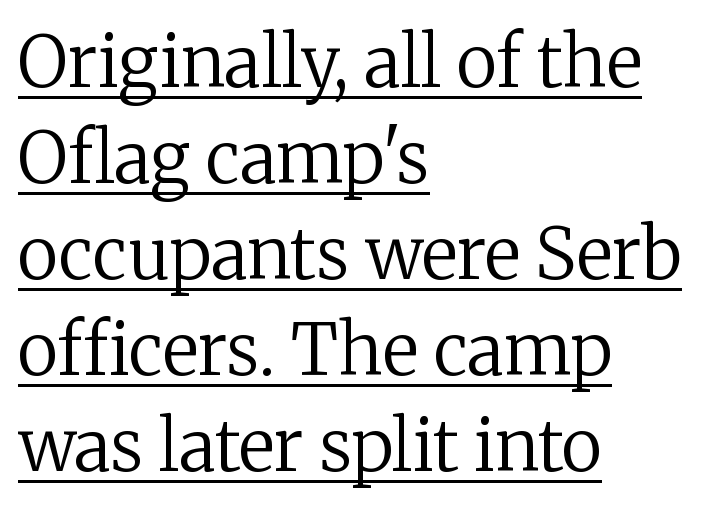
The image shows 70 px regular-weight serif type, upright; set left-aligned, normal line spacing (1.37x), normal letter spacing, underlined; low stroke contrast and a medium x-height.
